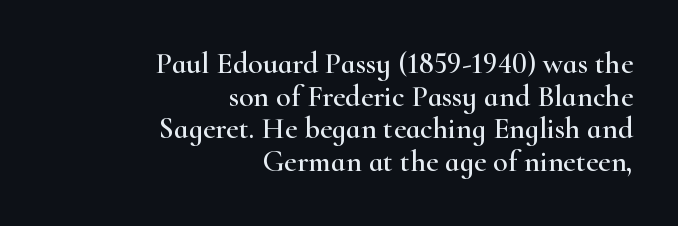
{"serif": "yes", "italic": "no", "width": "wide", "stroke_contrast": "high", "x_height": "small", "monospaced": "no", "underline": "no", "align": "right", "line_spacing": "tight", "line_spacing_ratio": 1.09, "letter_spacing": "normal", "letter_spacing_em": 0.0, "glyph_px": 30}
